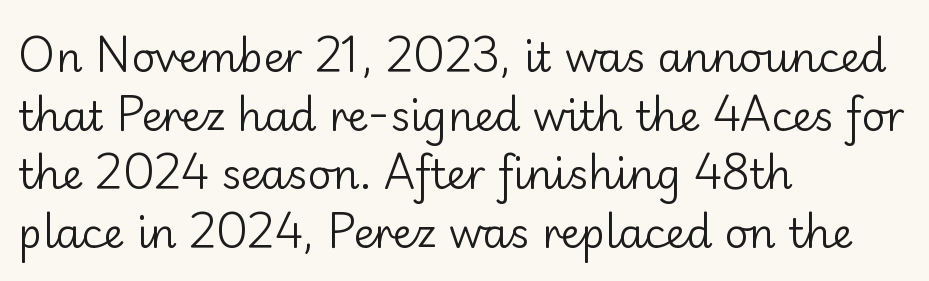
The image shows 41 px regular-weight sans-serif type, upright; set left-aligned, normal line spacing (1.43x), normal letter spacing, not underlined; low stroke contrast and a small x-height.
